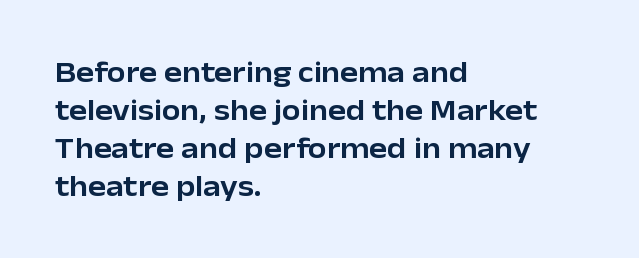
Q: Is the text italic (slanted)? A: No, it is upright.
Q: Is the typeface a serif or a sans-serif typeface? A: Sans-serif.
Q: Is the text underlined? A: No.
Q: How is the paragraph aligned? A: Left-aligned.
Q: Is the spacing between letters normal or unusually wide? A: Normal.
Q: Is the spacing between lines tight, normal or loose? A: Normal.
Q: Width (condensed, normal, or wide)? A: Normal.
Q: Stroke contrast? A: Low.
Q: x-height? A: Medium.
Q: Monospaced? A: No.
